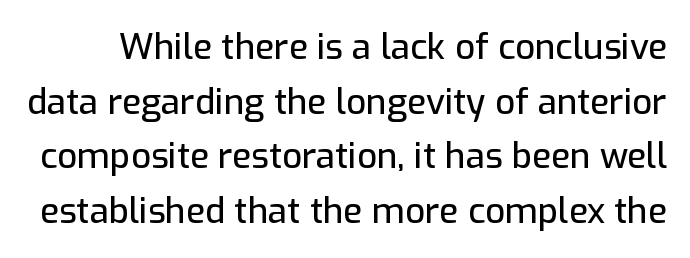
Q: Is the text italic (slanted)? A: No, it is upright.
Q: Is the typeface a serif or a sans-serif typeface? A: Sans-serif.
Q: Is the text underlined? A: No.
Q: Is the spacing between letters normal or unusually wide? A: Normal.
Q: Is the spacing between lines tight, normal or loose? A: Normal.
Q: Width (condensed, normal, or wide)? A: Normal.
Q: Stroke contrast? A: Low.
Q: x-height? A: Medium.
Q: Monospaced? A: No.
